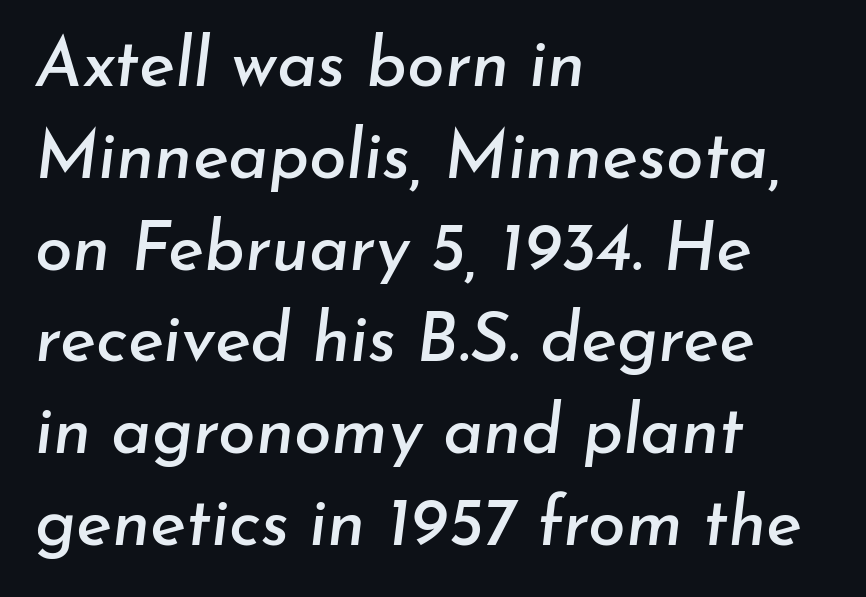
Q: Is the text italic (slanted)? A: Yes, it leans right by about 7 degrees.
Q: Is the text underlined? A: No.
Q: How is the paragraph aligned? A: Left-aligned.
Q: Is the spacing between letters normal or unusually wide? A: Normal.
Q: Is the spacing between lines tight, normal or loose? A: Normal.
Q: Width (condensed, normal, or wide)? A: Normal.
Q: Stroke contrast? A: Low.
Q: x-height? A: Small.
Q: Monospaced? A: No.
